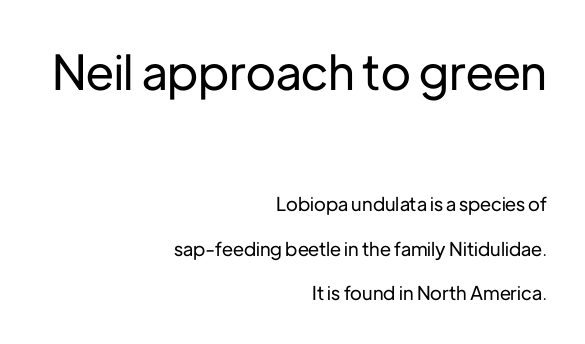
The lines are spread far apart with generous leading. Tracking value appears to be zero — textbook default spacing. These lines are rendered in a variable-pitch font. The lines in this sample share a right terminus and differ only in where they begin.
